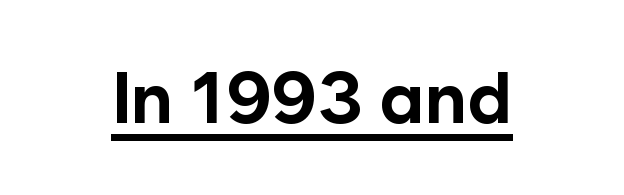
Q: Is the text bold? A: Yes.
Q: Is the text italic (slanted)? A: No, it is upright.
Q: Is the typeface a serif or a sans-serif typeface? A: Sans-serif.
Q: Is the text underlined? A: Yes.
Q: Is the spacing between letters normal or unusually wide? A: Normal.
Q: Width (condensed, normal, or wide)? A: Normal.
Q: Stroke contrast? A: Low.
Q: x-height? A: Medium.
Q: Monospaced? A: No.
